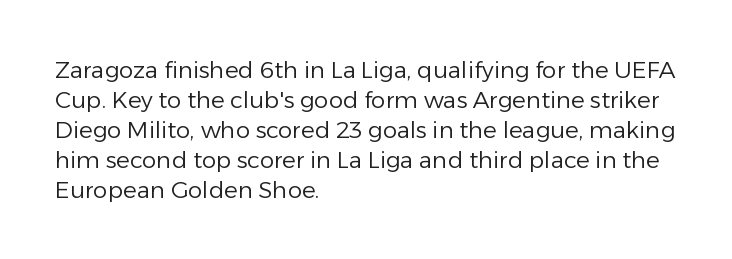
{"italic": "no", "bold": "no", "underline": "no", "align": "left", "line_spacing": "normal", "line_spacing_ratio": 1.3, "letter_spacing": "normal", "letter_spacing_em": 0.0, "glyph_px": 23}
